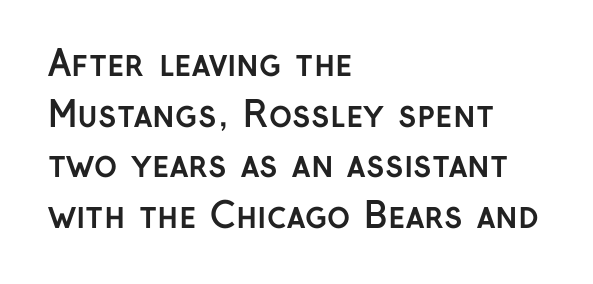
This is sans-serif lettering, the kind often seen on screens and signage. These lines stack with their left ends in a neat column. Varying glyph widths throughout — classic text-font behaviour. I'd describe the lettering as bold — thick and assertive.
